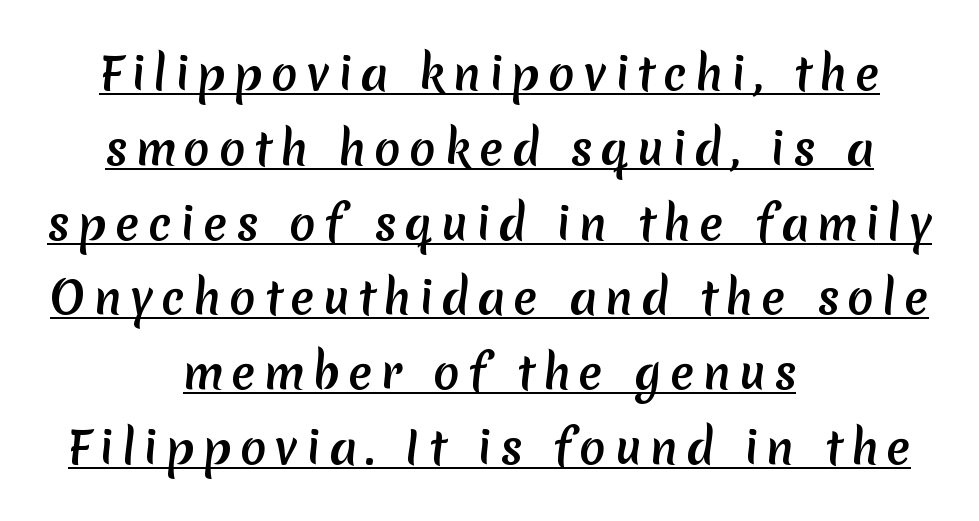
The face used here appears with an underline applied. Teacher's note: observe the equal gaps on both sides — that is centered alignment. Letterform terminals end flat and unadorned throughout the passage. The rendering uses natural spacing where letterforms have individual widths. Leading matches the norm, producing a regular column.
